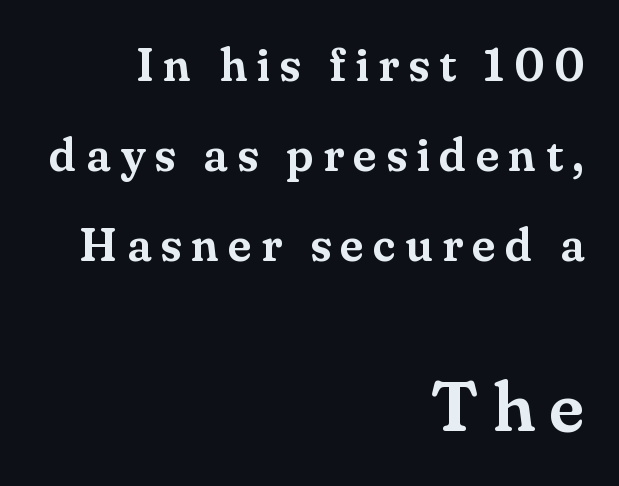
The image shows 71 px serif type, upright; set right-aligned, loose line spacing (1.91x), unusually wide letter spacing (+0.2 em), not underlined; the second (bottom) block is 1.51x larger; medium stroke contrast and a small x-height.
